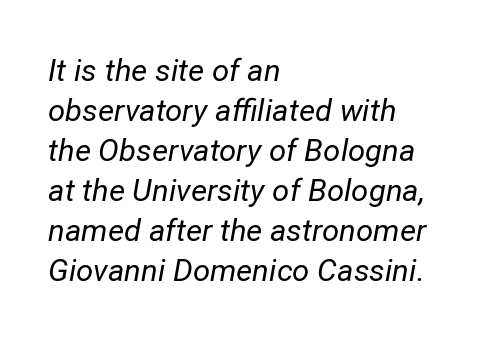
Q: Is the text bold? A: No.
Q: Is the text italic (slanted)? A: Yes, it leans right by about 12 degrees.
Q: Is the text underlined? A: No.
Q: How is the paragraph aligned? A: Left-aligned.
Q: Is the spacing between letters normal or unusually wide? A: Normal.
Q: Is the spacing between lines tight, normal or loose? A: Normal.
Q: Width (condensed, normal, or wide)? A: Normal.
Q: Stroke contrast? A: Low.
Q: x-height? A: Medium.
Q: Monospaced? A: No.
